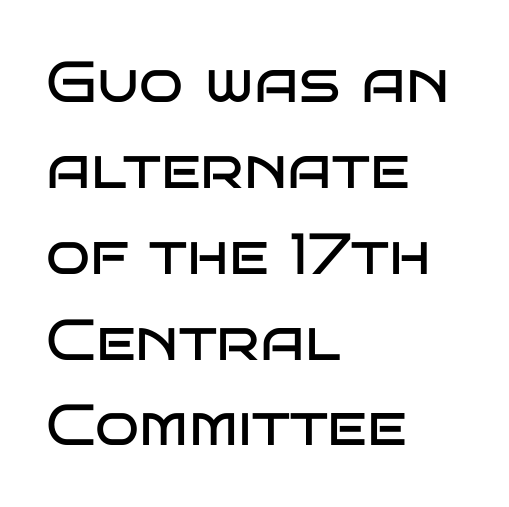
The passage shown has conventional tracking throughout. Alignment: flush left. No extra ink here — the face is not bold. Plain, unruled lines of type. Designer's note — italics off, roman on.
